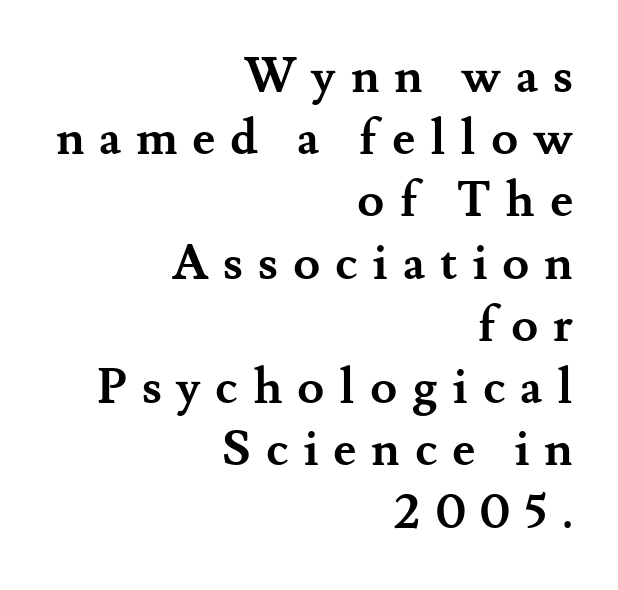
{"serif": "yes", "italic": "no", "bold": "yes", "weight": "semibold", "width": "normal", "stroke_contrast": "medium", "x_height": "small", "monospaced": "no", "underline": "no", "align": "right", "line_spacing": "normal", "line_spacing_ratio": 1.27, "letter_spacing": "wide", "letter_spacing_em": 0.3, "glyph_px": 49}
